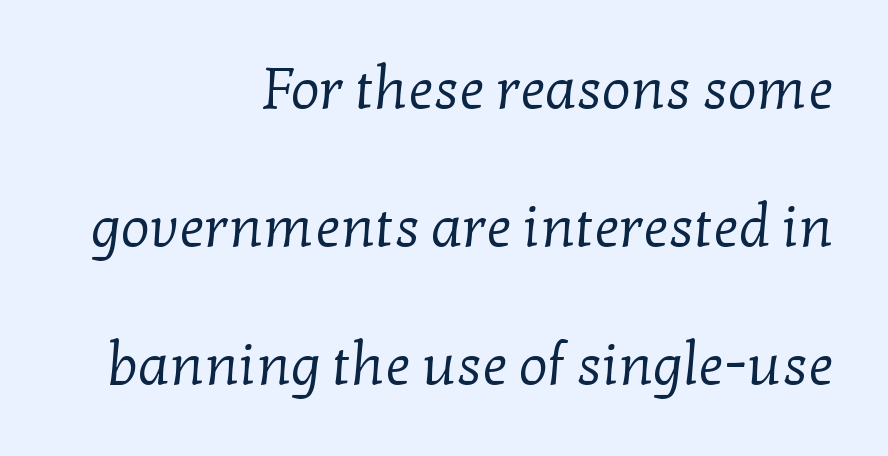
The image shows 57 px regular-weight serif type; set right-aligned, loose line spacing (2.42x), normal letter spacing, not underlined; low stroke contrast and a medium x-height.
